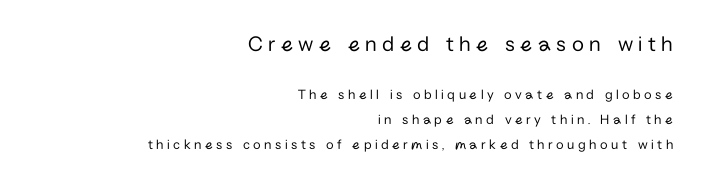
{"italic": "no", "bold": "no", "underline": "no", "align": "right", "line_spacing_ratio": 1.76, "letter_spacing": "wide", "letter_spacing_em": 0.25, "larger_block": "first", "size_ratio": 1.57, "glyph_px": 22}
